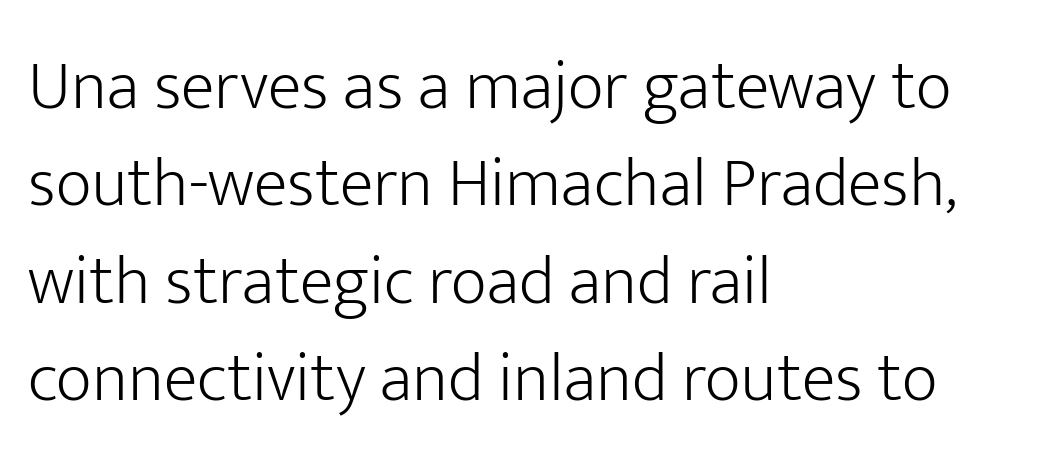
The tracking reads as untouched default to a designer's eye. Letters rest on an invisible, unmarked baseline. A typesetter would call this proportional, since set widths differ per character. The passage shown is typeset with a sans-serif family.
